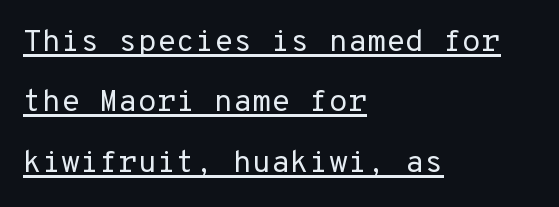
Ascenders rise straight up at ninety degrees. Summary of vertical rhythm: relaxed, with wide interline spacing. Emphasis is given by a line drawn under the lettering. The compositor pushed each line to the left boundary.
